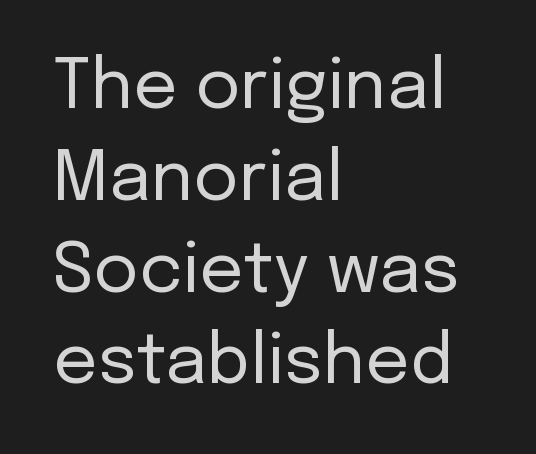
{"serif": "no", "italic": "no", "bold": "no", "weight": "regular", "width": "normal", "stroke_contrast": "low", "x_height": "medium", "monospaced": "no", "underline": "no", "align": "left", "line_spacing": "normal", "line_spacing_ratio": 1.33, "letter_spacing": "normal", "letter_spacing_em": 0.0, "glyph_px": 69}
